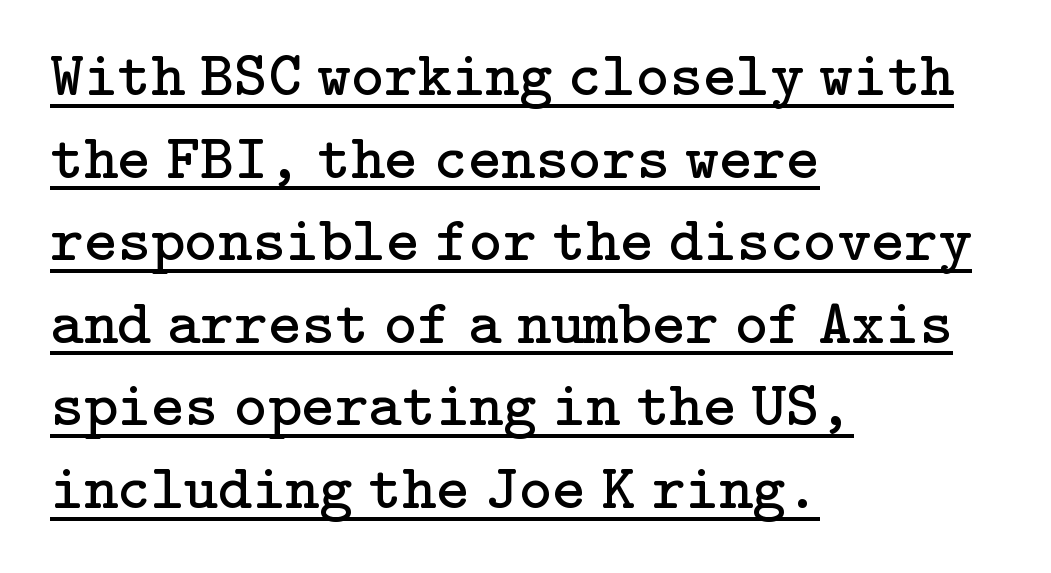
The image shows 64 px regular-weight serif type, upright; set left-aligned, normal line spacing (1.29x), normal letter spacing, underlined; low stroke contrast and a medium x-height.
